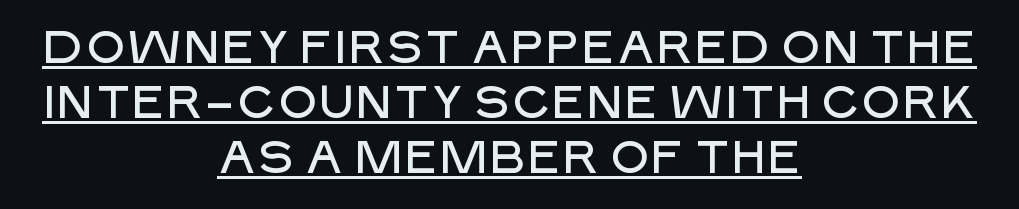
{"serif": "no", "italic": "no", "width": "normal", "stroke_contrast": "low", "x_height": "large", "monospaced": "no", "underline": "yes", "align": "center", "line_spacing_ratio": 1.22, "letter_spacing": "normal", "letter_spacing_em": 0.0, "glyph_px": 45}
